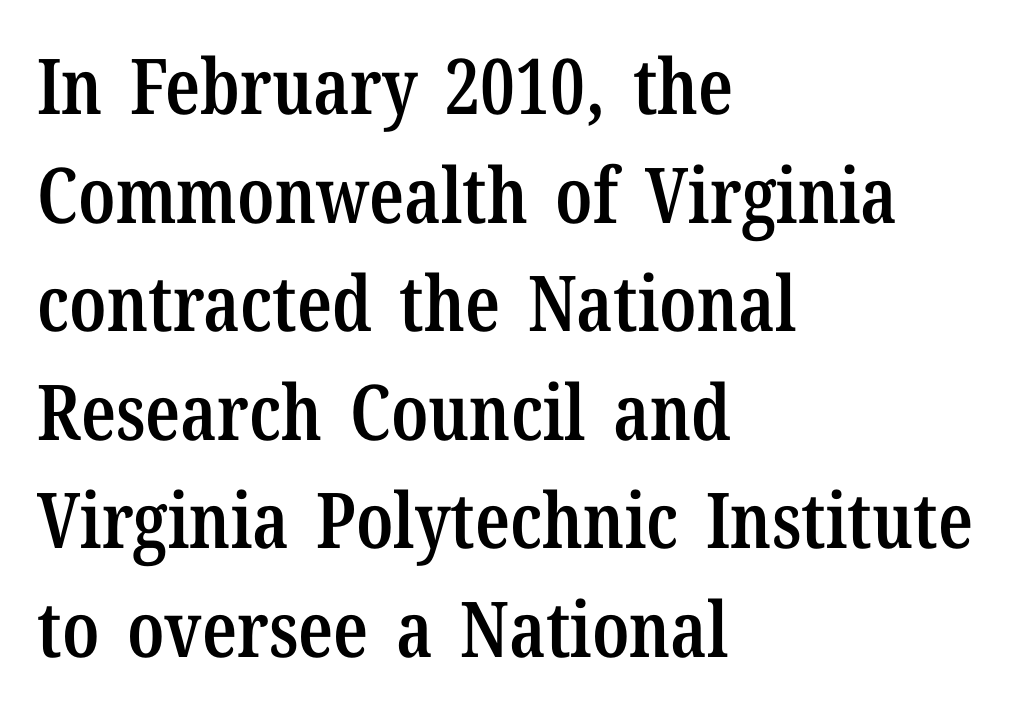
Q: Is the text bold? A: Semi-bold.
Q: Is the text italic (slanted)? A: No, it is upright.
Q: Is the typeface a serif or a sans-serif typeface? A: Serif.
Q: Is the text underlined? A: No.
Q: How is the paragraph aligned? A: Left-aligned.
Q: Is the spacing between letters normal or unusually wide? A: Normal.
Q: Is the spacing between lines tight, normal or loose? A: Normal.
Q: Width (condensed, normal, or wide)? A: Condensed.
Q: Stroke contrast? A: Low.
Q: x-height? A: Medium.
Q: Monospaced? A: No.
